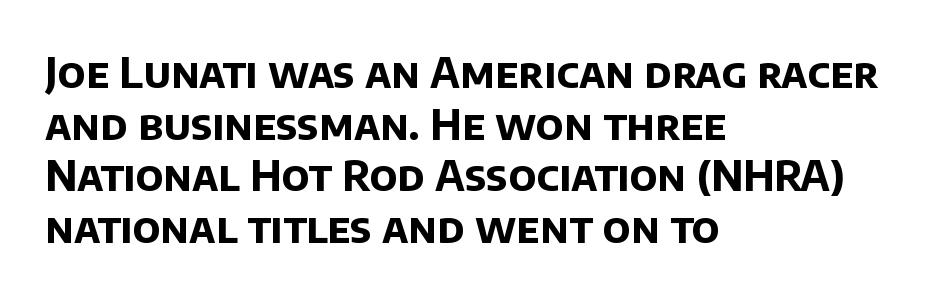
{"serif": "no", "bold": "yes", "weight": "bold", "width": "normal", "stroke_contrast": "low", "x_height": "large", "monospaced": "no", "underline": "no", "align": "left", "line_spacing": "normal", "line_spacing_ratio": 1.26, "letter_spacing": "normal", "letter_spacing_em": 0.0, "glyph_px": 41}
